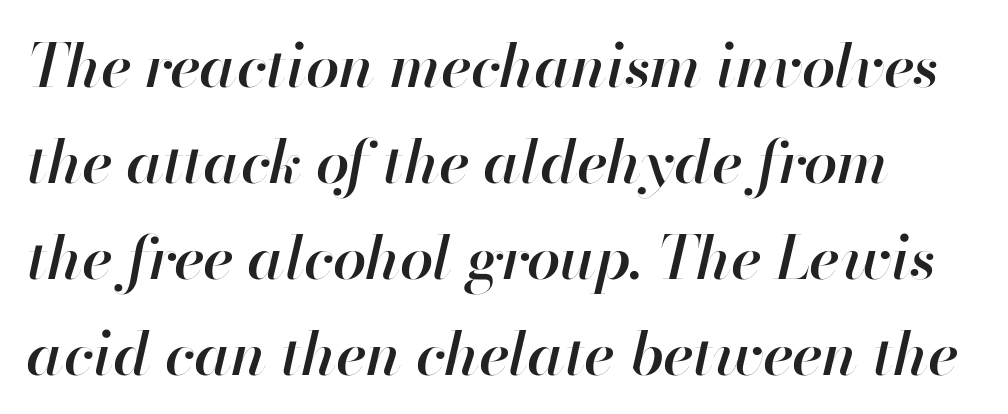
Q: Is the text bold? A: Semi-bold.
Q: Is the text italic (slanted)? A: Yes, it leans right by about 13 degrees.
Q: Is the text underlined? A: No.
Q: Is the spacing between letters normal or unusually wide? A: Normal.
Q: Is the spacing between lines tight, normal or loose? A: Normal.
Q: Width (condensed, normal, or wide)? A: Normal.
Q: Stroke contrast? A: High.
Q: x-height? A: Small.
Q: Monospaced? A: No.
